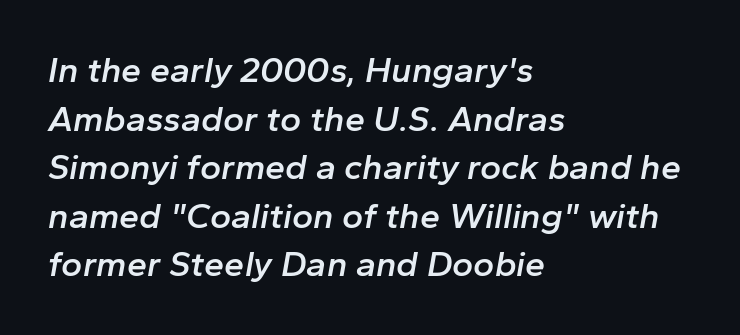
The image shows 36 px semibold type, italic (leaning right); set left-aligned, normal line spacing (1.35x), normal letter spacing, not underlined; low stroke contrast and a medium x-height.
